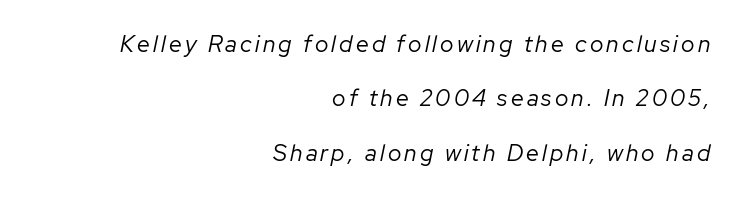
{"italic": "yes", "lean": "right", "slant_degrees": 12, "bold": "no", "underline": "no", "align": "right", "line_spacing": "loose", "line_spacing_ratio": 2.36, "glyph_px": 23}
